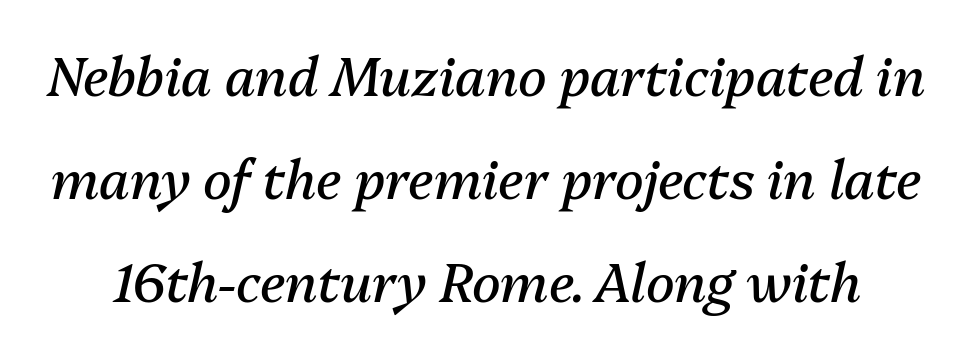
Notice how the stems are inclined rather than vertical — that's the hallmark of italics. Each word holds together tightly as a unit, with standard inter-letter gaps. The passage shown is typed in a proportional face where columns would drift. Whoever set this chose breathing room over compactness in the vertical rhythm. The weight would be labelled regular, book, light, or lighter still.
